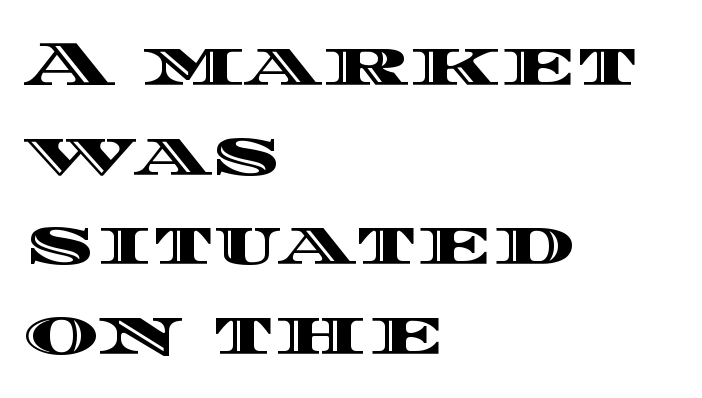
{"italic": "no", "width": "wide", "x_height": "large", "monospaced": "no", "underline": "no", "align": "left", "line_spacing": "normal", "line_spacing_ratio": 1.4, "letter_spacing": "normal", "letter_spacing_em": 0.0, "glyph_px": 64}
